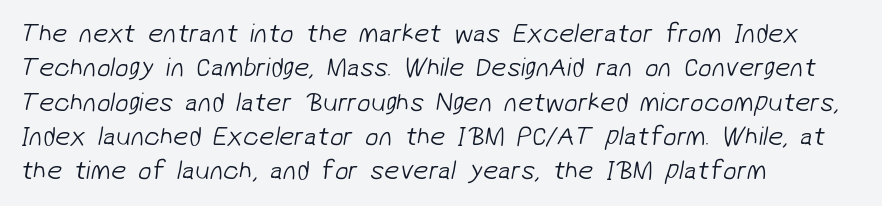
Q: Is the text bold? A: No.
Q: Is the text underlined? A: No.
Q: How is the paragraph aligned? A: Left-aligned.
Q: Is the spacing between letters normal or unusually wide? A: Normal.
Q: Is the spacing between lines tight, normal or loose? A: Normal.
